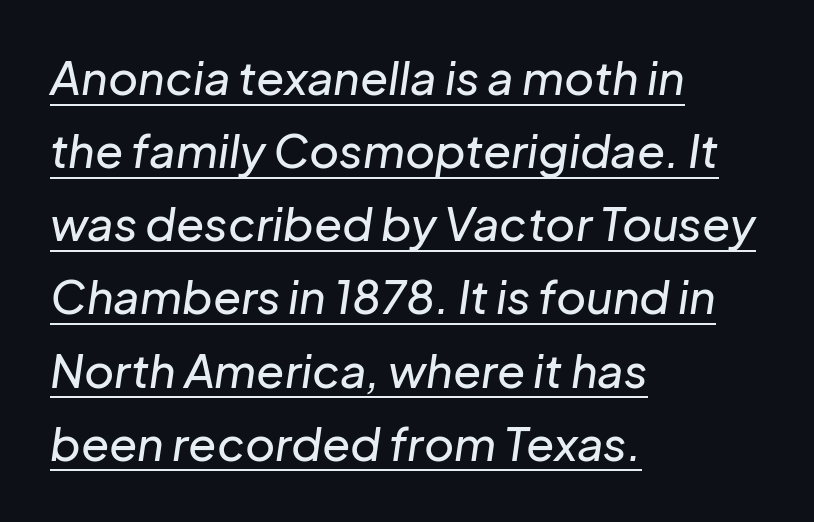
Q: Is the text italic (slanted)? A: Yes, it leans right by about 8 degrees.
Q: Is the text underlined? A: Yes.
Q: How is the paragraph aligned? A: Left-aligned.
Q: Is the spacing between letters normal or unusually wide? A: Normal.
Q: Is the spacing between lines tight, normal or loose? A: Normal.
Q: Width (condensed, normal, or wide)? A: Normal.
Q: Stroke contrast? A: Low.
Q: x-height? A: Medium.
Q: Monospaced? A: No.
